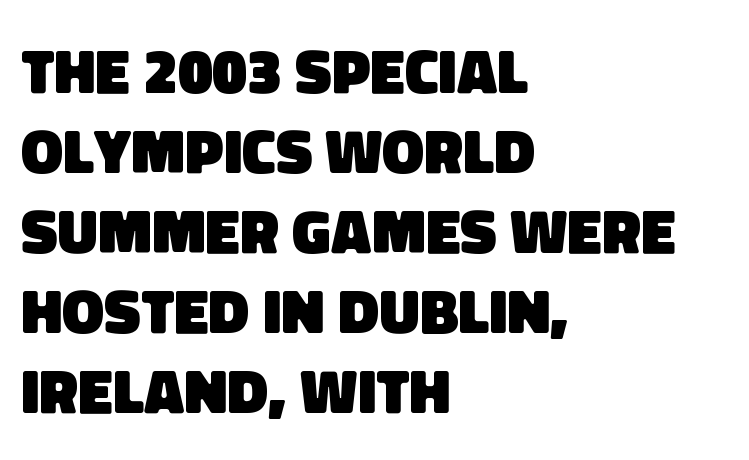
The image shows 63 px heavy sans-serif type; set left-aligned, normal line spacing (1.27x), normal letter spacing, not underlined; low stroke contrast and a large x-height.
